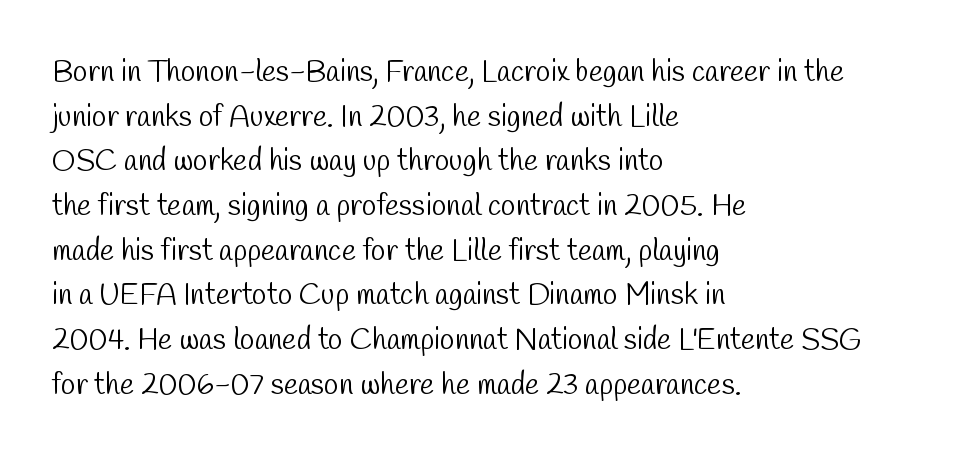
{"serif": "no", "bold": "no", "weight": "light", "width": "condensed", "stroke_contrast": "low", "x_height": "medium", "monospaced": "no", "underline": "no", "align": "left", "line_spacing": "normal", "line_spacing_ratio": 1.49, "letter_spacing": "normal", "letter_spacing_em": 0.0, "glyph_px": 30}
